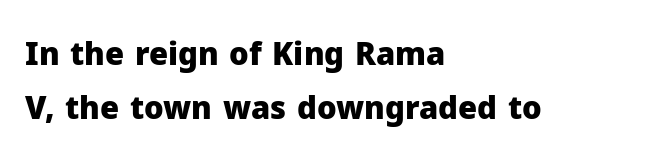
Q: Is the text bold? A: Yes.
Q: Is the text italic (slanted)? A: No, it is upright.
Q: Is the typeface a serif or a sans-serif typeface? A: Sans-serif.
Q: Is the text underlined? A: No.
Q: How is the paragraph aligned? A: Left-aligned.
Q: Is the spacing between letters normal or unusually wide? A: Normal.
Q: Width (condensed, normal, or wide)? A: Normal.
Q: Stroke contrast? A: Low.
Q: x-height? A: Medium.
Q: Monospaced? A: No.
